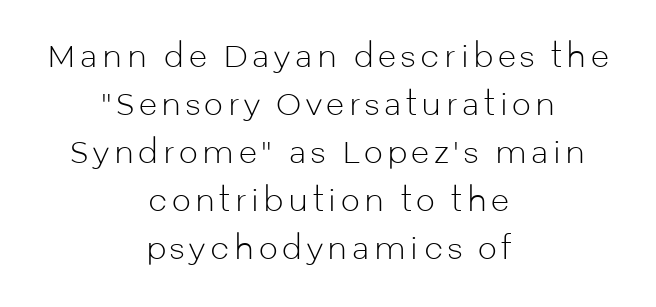
The image shows 30 px light sans-serif type, upright; set centered, normal line spacing (1.6x), not underlined; low stroke contrast and a medium x-height.
